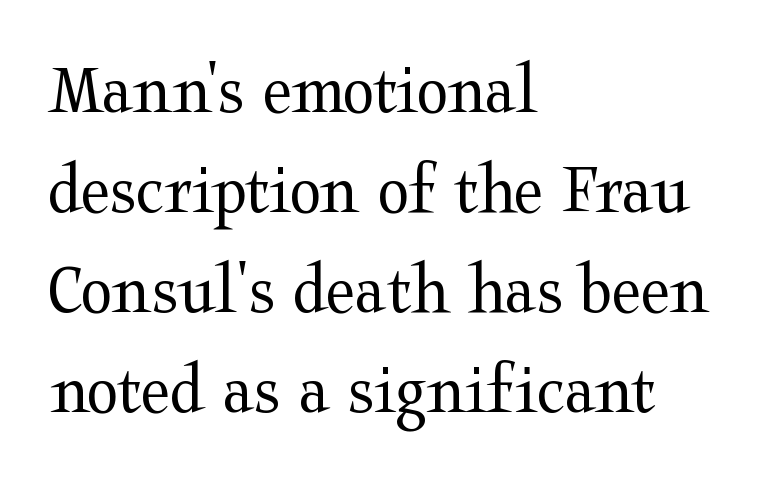
{"serif": "yes", "italic": "no", "bold": "no", "weight": "regular", "width": "wide", "stroke_contrast": "medium", "x_height": "medium", "monospaced": "no", "underline": "no", "align": "left", "line_spacing": "normal", "line_spacing_ratio": 1.35, "letter_spacing": "normal", "letter_spacing_em": 0.0, "glyph_px": 74}
